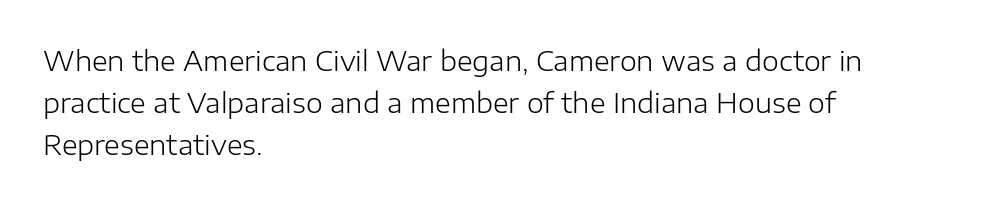
{"italic": "no", "bold": "no", "underline": "no", "align": "left", "line_spacing": "normal", "line_spacing_ratio": 1.55, "letter_spacing": "normal", "letter_spacing_em": 0.0, "glyph_px": 27}
